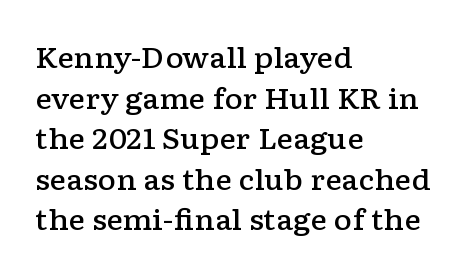
{"serif": "yes", "italic": "no", "bold": "semi", "weight": "semibold", "width": "wide", "stroke_contrast": "low", "x_height": "medium", "monospaced": "no", "underline": "no", "align": "left", "line_spacing": "normal", "line_spacing_ratio": 1.45, "letter_spacing": "normal", "letter_spacing_em": 0.0, "glyph_px": 28}
